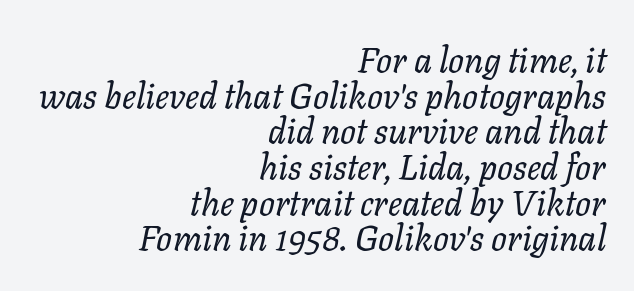
Line spacing here is tight. Teacher's note: observe the even right margin — that is flush-right alignment. The letters are slanted; this is an italic face. Ink coverage per letter is moderate at most. The passage shown is typed in a proportional face where columns would drift.
